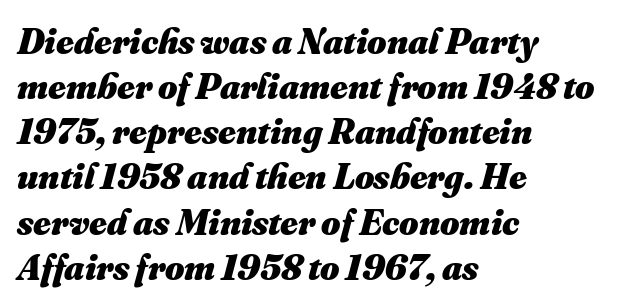
{"bold": "yes", "weight": "heavy", "width": "normal", "stroke_contrast": "medium", "x_height": "small", "monospaced": "no", "underline": "no", "align": "left", "line_spacing_ratio": 1.22, "letter_spacing": "normal", "letter_spacing_em": 0.0, "glyph_px": 37}
